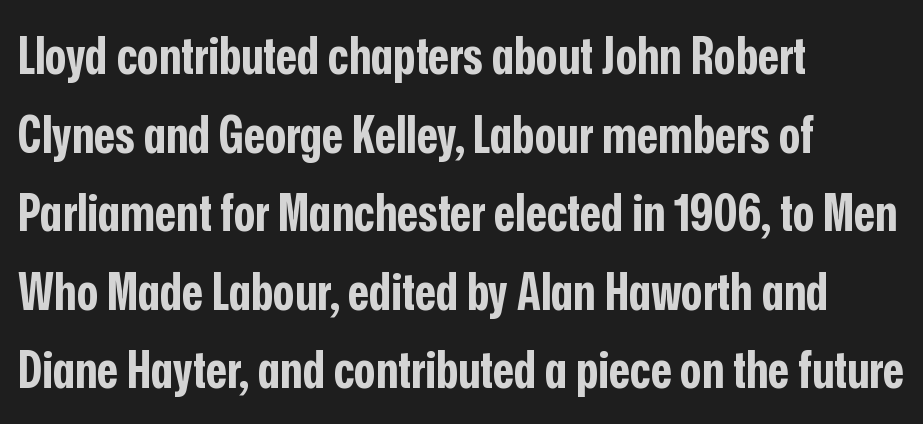
The image shows 51 px bold, condensed sans-serif type, upright; set left-aligned, normal line spacing (1.54x), normal letter spacing, not underlined; low stroke contrast and a medium x-height.
